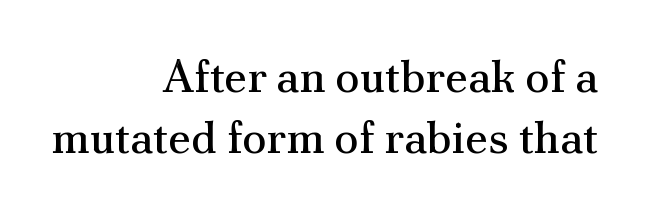
Q: Is the text bold? A: No.
Q: Is the text italic (slanted)? A: No, it is upright.
Q: Is the typeface a serif or a sans-serif typeface? A: Serif.
Q: Is the text underlined? A: No.
Q: How is the paragraph aligned? A: Right-aligned.
Q: Is the spacing between letters normal or unusually wide? A: Normal.
Q: Is the spacing between lines tight, normal or loose? A: Normal.
Q: Width (condensed, normal, or wide)? A: Normal.
Q: Stroke contrast? A: Medium.
Q: x-height? A: Small.
Q: Monospaced? A: No.
